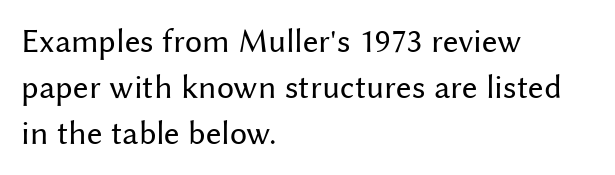
What stands out about the letter spacing? Nothing — it is the standard amount. Ordinary non-slanted type is in use. Horizontal bands of white between lines are of average thickness. Nothing sits at the stroke ends, so this counts as sans-serif. The space beneath each line is pristine and unruled. The passage shown is typed in a proportional face where columns would drift.
